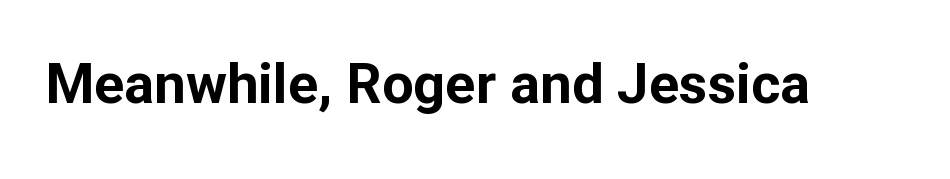
The image shows 56 px bold sans-serif type, upright; set normal letter spacing, not underlined; low stroke contrast and a medium x-height.
